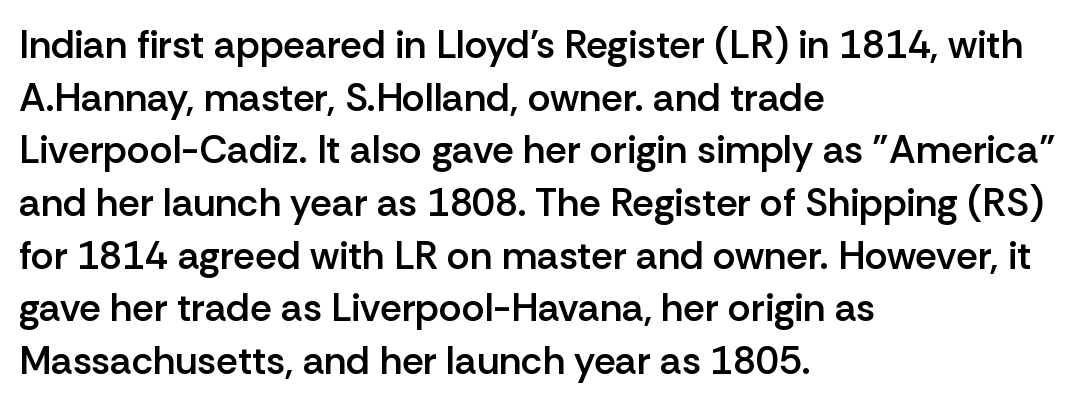
The image shows 39 px semibold sans-serif type, upright; set left-aligned, normal line spacing (1.35x), normal letter spacing, not underlined; low stroke contrast and a medium x-height.
